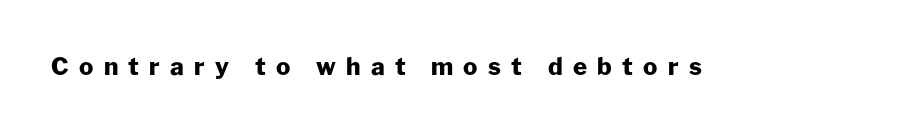
Descenders hang freely into open space. These words are printed bold, with thick strokes throughout. When letters stand straight like this, we call the style roman or upright. Observe the wide spacing: letters keep a clear distance from each other.
